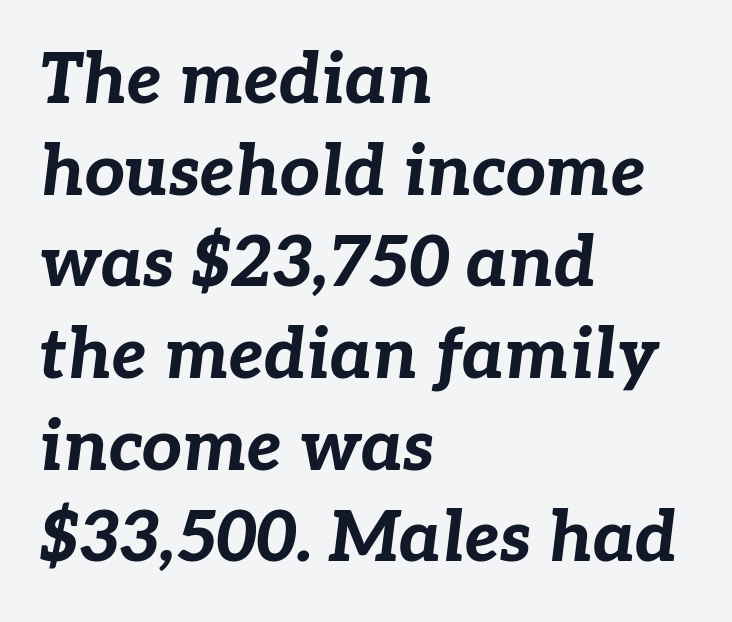
Q: Is the text bold? A: Yes.
Q: Is the text italic (slanted)? A: Yes, it leans right by about 7 degrees.
Q: Is the text underlined? A: No.
Q: How is the paragraph aligned? A: Left-aligned.
Q: Is the spacing between letters normal or unusually wide? A: Normal.
Q: Is the spacing between lines tight, normal or loose? A: Normal.
Q: Width (condensed, normal, or wide)? A: Normal.
Q: Stroke contrast? A: Low.
Q: x-height? A: Medium.
Q: Monospaced? A: No.
